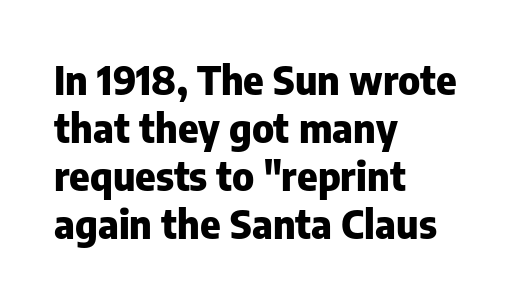
Q: Is the text bold? A: Yes.
Q: Is the text italic (slanted)? A: No, it is upright.
Q: Is the typeface a serif or a sans-serif typeface? A: Sans-serif.
Q: Is the text underlined? A: No.
Q: How is the paragraph aligned? A: Left-aligned.
Q: Is the spacing between letters normal or unusually wide? A: Normal.
Q: Width (condensed, normal, or wide)? A: Normal.
Q: Stroke contrast? A: Low.
Q: x-height? A: Medium.
Q: Monospaced? A: No.
